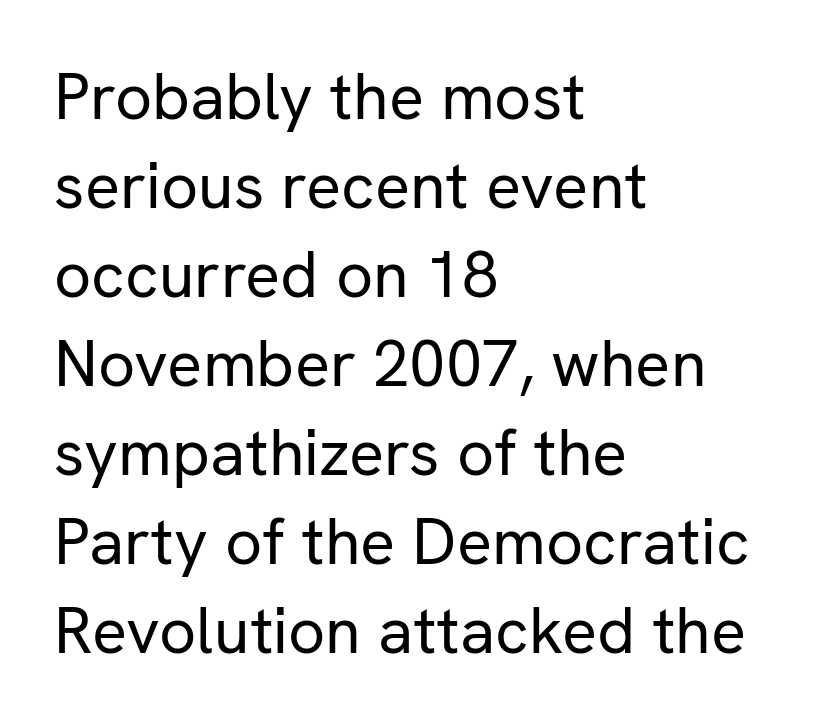
Nobody touched the tracking dial on this one. Is this a sans? Yes — the strokes have no serifs. The cut favours lightness, reaching ordinary text weight at its darkest. The typography opts for an upright posture over an oblique one. Typeset ragged right — the left edge is the straight one.
